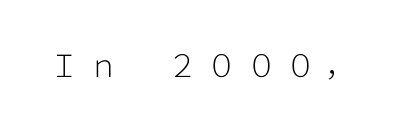
Is the stroke heavy? The answer is a plain regular-or-lighter. Varying glyph widths throughout — classic text-font behaviour. Letter spacing: wide. Nobody drew a line under any word here. These lines are composed in type without serifs.
